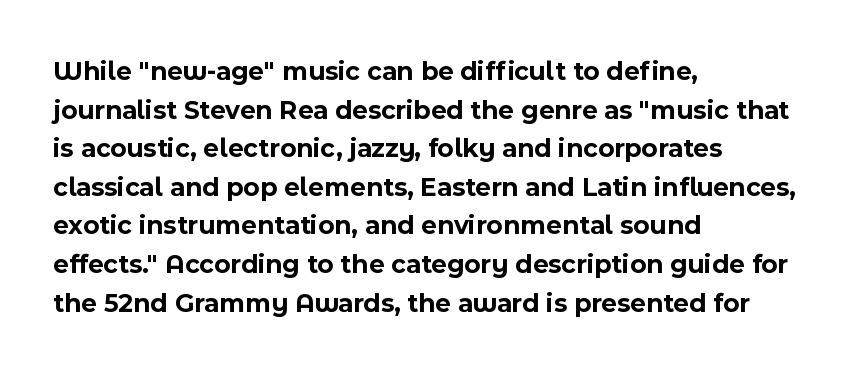
The image shows 27 px bold type, upright; set left-aligned, normal line spacing (1.43x), normal letter spacing, not underlined.
